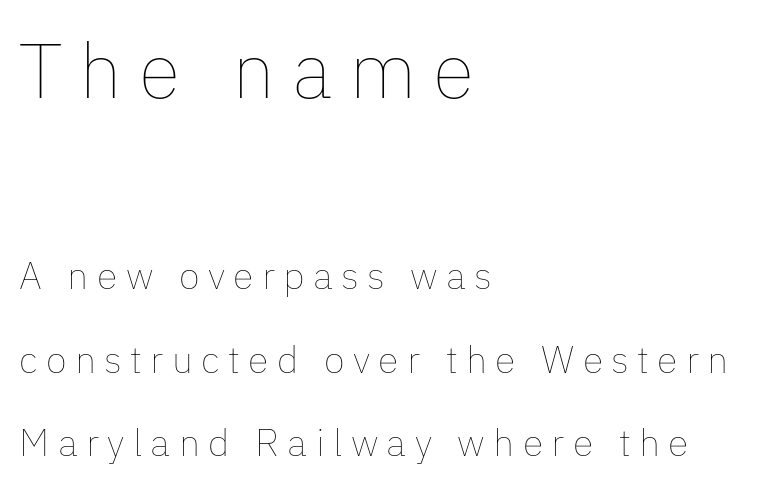
The image shows 77 px thin type, upright; set left-aligned, loose line spacing (2.2x), unusually wide letter spacing (+0.22 em), not underlined; the first (top) block is 2.03x larger; low stroke contrast and a medium x-height.
